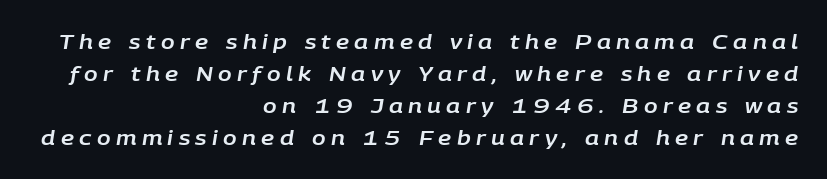
Q: Is the text italic (slanted)? A: Yes, it leans right by about 9 degrees.
Q: Is the text underlined? A: No.
Q: How is the paragraph aligned? A: Right-aligned.
Q: Is the spacing between letters normal or unusually wide? A: Unusually wide.
Q: Is the spacing between lines tight, normal or loose? A: Normal.
